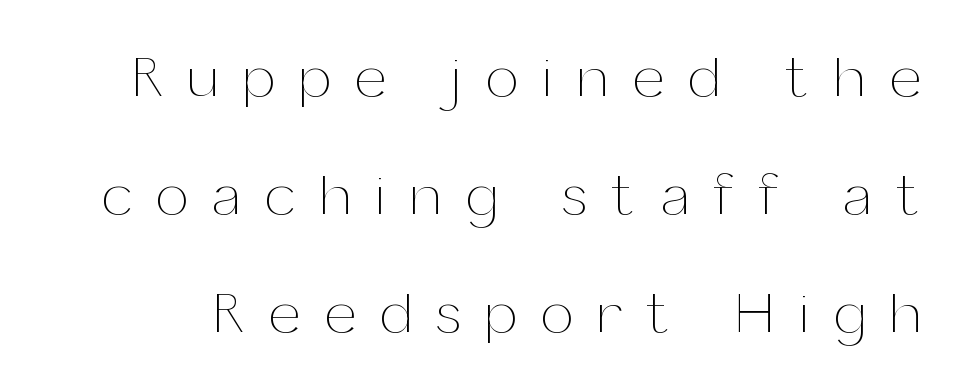
Q: Is the text bold? A: No.
Q: Is the text italic (slanted)? A: No, it is upright.
Q: Is the text underlined? A: No.
Q: Is the spacing between letters normal or unusually wide? A: Unusually wide.
Q: Is the spacing between lines tight, normal or loose? A: Loose.
Q: Width (condensed, normal, or wide)? A: Normal.
Q: Stroke contrast? A: Medium.
Q: x-height? A: Medium.
Q: Monospaced? A: No.
